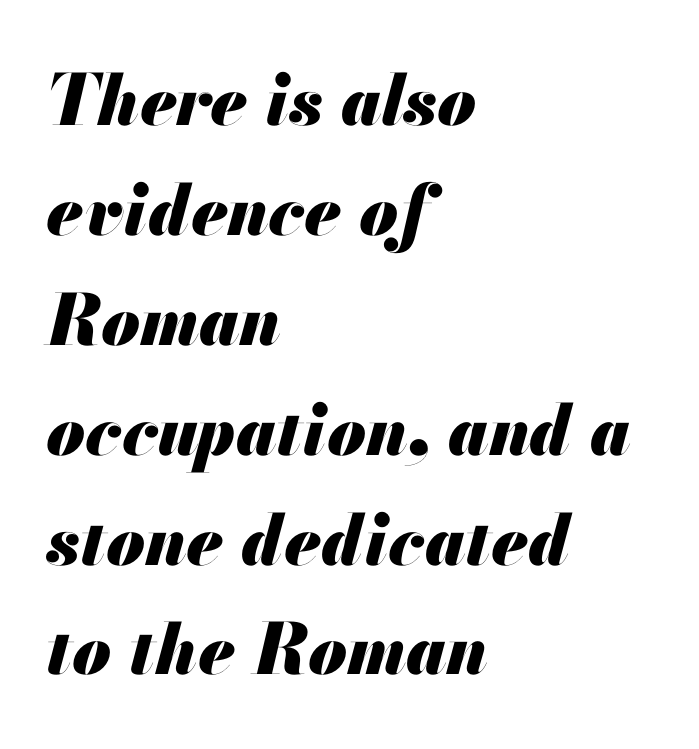
The image shows 70 px heavy type, italic (leaning right); set left-aligned, normal line spacing (1.57x), normal letter spacing, not underlined; medium stroke contrast and a small x-height.
